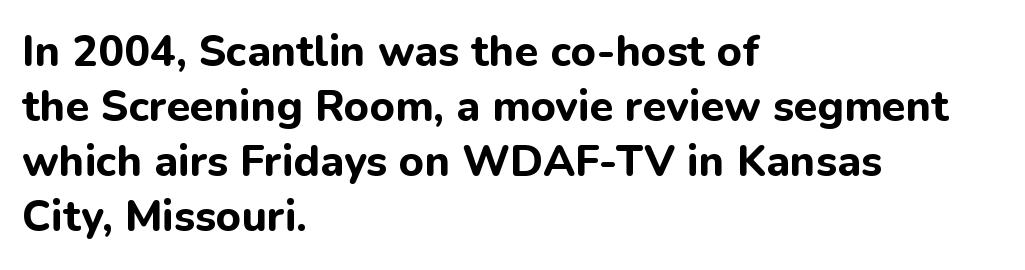
The typesetter chose a ragged-right arrangement here. The rendering uses natural spacing where letterforms have individual widths. Pretty heavy lettering here — definitely bold. The space directly below the letters is spotless. Classification — sans serif.
